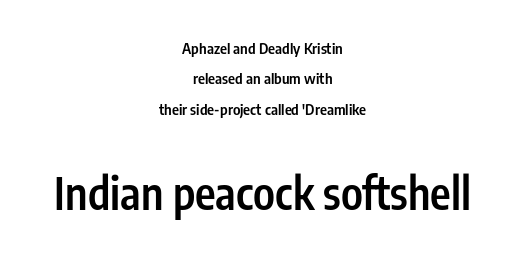
Q: Is the text bold? A: Semi-bold.
Q: Is the text italic (slanted)? A: No, it is upright.
Q: Is the typeface a serif or a sans-serif typeface? A: Sans-serif.
Q: Is the text underlined? A: No.
Q: How is the paragraph aligned? A: Centered.
Q: Is the spacing between letters normal or unusually wide? A: Normal.
Q: Is the spacing between lines tight, normal or loose? A: Loose.
Q: Which block of text is set in a larger size, the first (top) or the second (bottom)? A: The second (bottom) one.
Q: Width (condensed, normal, or wide)? A: Condensed.
Q: Stroke contrast? A: Low.
Q: x-height? A: Medium.
Q: Monospaced? A: No.
